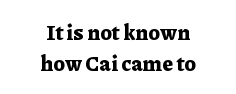
The image shows 21 px bold type, upright; set centered, normal line spacing (1.46x), normal letter spacing, not underlined.
